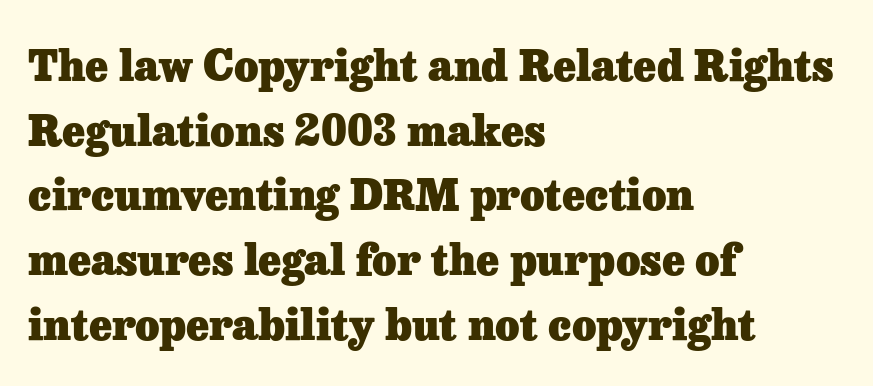
{"serif": "yes", "italic": "no", "bold": "yes", "weight": "heavy", "width": "normal", "stroke_contrast": "low", "x_height": "medium", "monospaced": "no", "underline": "no", "align": "left", "line_spacing": "normal", "line_spacing_ratio": 1.54, "letter_spacing": "normal", "letter_spacing_em": 0.0, "glyph_px": 42}
